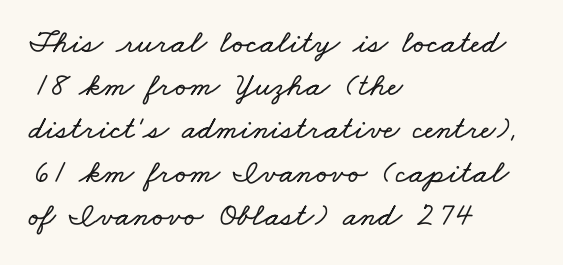
No word sits above an underline. The letters sit at their default tracking, neither squeezed nor spread. Honestly, the row spacing looks completely unremarkable. The face used here is proportionally spaced, like ordinary book or web type. Compared with a centered layout, this one pins lines to the left instead.
